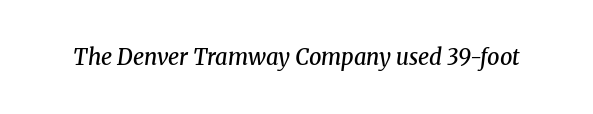
A typesetter would call this zero additional tracking. There's an unmistakable incline to the writing here. Any mark beneath the type? The region is blank. Weight check: semibold — heavier than regular, not quite bold.
